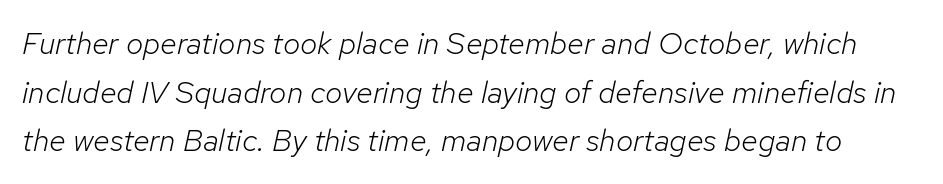
Q: Is the text bold? A: No.
Q: Is the text italic (slanted)? A: Yes, it leans right by about 12 degrees.
Q: Is the text underlined? A: No.
Q: Is the spacing between letters normal or unusually wide? A: Normal.
Q: Is the spacing between lines tight, normal or loose? A: Normal.
Q: Width (condensed, normal, or wide)? A: Normal.
Q: Stroke contrast? A: Low.
Q: x-height? A: Medium.
Q: Monospaced? A: No.
